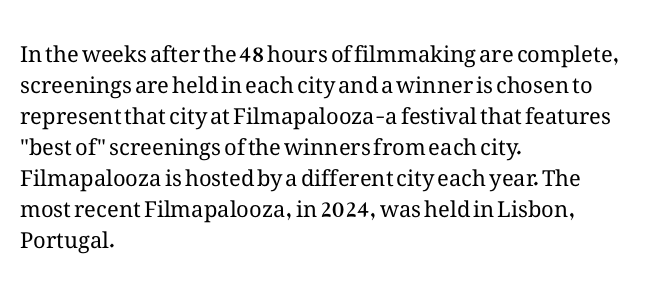
{"italic": "no", "bold": "no", "underline": "no", "align": "left", "line_spacing": "normal", "line_spacing_ratio": 1.41, "letter_spacing": "normal", "letter_spacing_em": 0.0, "glyph_px": 22}
